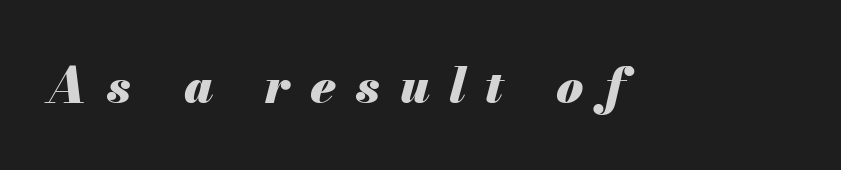
{"italic": "yes", "lean": "right", "slant_degrees": 13, "bold": "yes", "weight": "heavy", "width": "normal", "stroke_contrast": "medium", "x_height": "small", "monospaced": "no", "underline": "no", "letter_spacing": "wide", "letter_spacing_em": 0.41, "glyph_px": 49}
